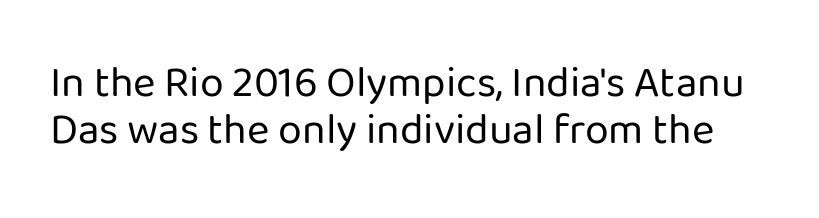
{"serif": "no", "italic": "no", "bold": "no", "weight": "regular", "width": "normal", "stroke_contrast": "low", "x_height": "medium", "monospaced": "no", "underline": "no", "line_spacing": "tight", "line_spacing_ratio": 1.1, "letter_spacing": "normal", "letter_spacing_em": 0.0, "glyph_px": 43}
